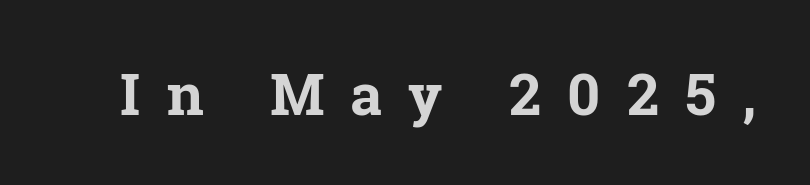
Q: Is the text bold? A: Yes.
Q: Is the text italic (slanted)? A: No, it is upright.
Q: Is the typeface a serif or a sans-serif typeface? A: Serif.
Q: Is the text underlined? A: No.
Q: Is the spacing between letters normal or unusually wide? A: Unusually wide.
Q: Width (condensed, normal, or wide)? A: Normal.
Q: Stroke contrast? A: Low.
Q: x-height? A: Medium.
Q: Monospaced? A: No.
